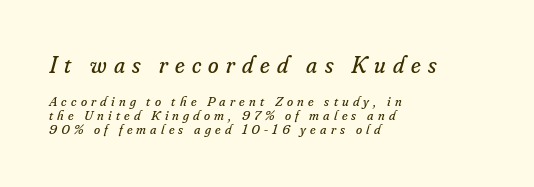
The image shows 24 px text type, italic (leaning right); set left-aligned, tight line spacing (0.99x), unusually wide letter spacing (+0.3 em), not underlined; the first (top) block is 1.71x larger.
